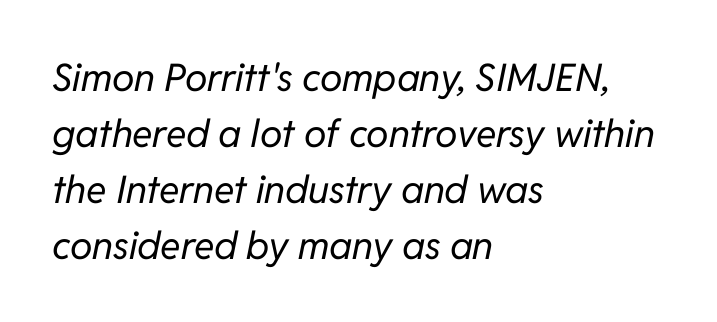
{"italic": "yes", "lean": "right", "slant_degrees": 11, "bold": "no", "weight": "regular", "width": "normal", "stroke_contrast": "low", "x_height": "medium", "monospaced": "no", "underline": "no", "align": "left", "line_spacing": "normal", "line_spacing_ratio": 1.47, "letter_spacing": "normal", "letter_spacing_em": 0.0, "glyph_px": 38}
